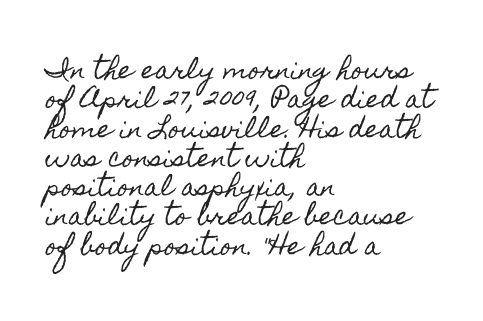
The image shows 24 px text type; set left-aligned, line spacing 1.22x, normal letter spacing, not underlined.
